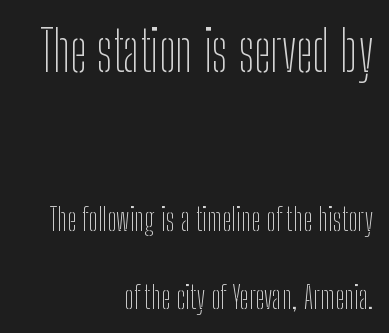
{"serif": "no", "italic": "no", "bold": "no", "weight": "thin", "width": "condensed", "stroke_contrast": "low", "x_height": "medium", "monospaced": "no", "underline": "no", "align": "right", "line_spacing": "loose", "line_spacing_ratio": 2.46, "letter_spacing": "normal", "letter_spacing_em": 0.0, "larger_block": "first", "size_ratio": 1.75, "glyph_px": 56}
